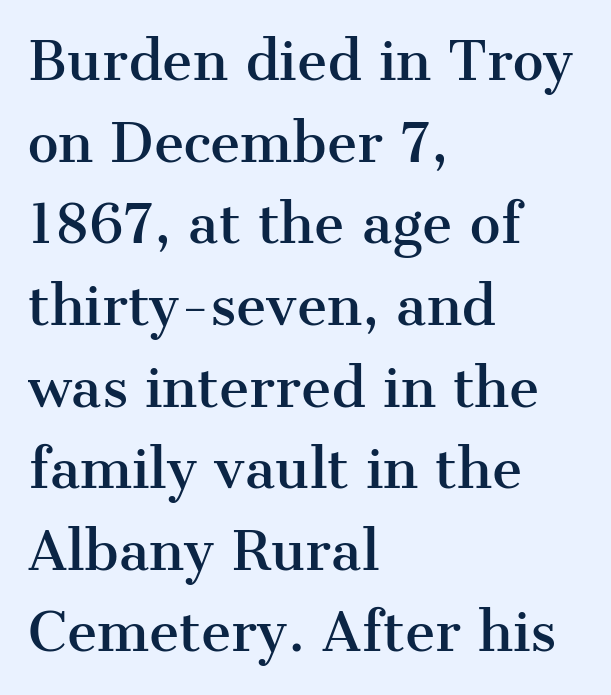
Line starts are locked; line ends wander. Unlike italic type, these characters show no tilt at all. This sample has the flowing, uneven cadence of proportional lettering. The words here are not underlined.
